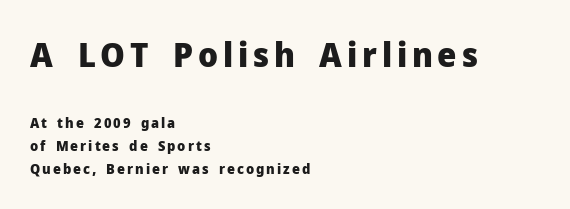
{"serif": "no", "italic": "no", "bold": "yes", "weight": "heavy", "width": "normal", "stroke_contrast": "low", "x_height": "medium", "monospaced": "no", "underline": "no", "align": "left", "line_spacing": "normal", "line_spacing_ratio": 1.64, "larger_block": "first", "size_ratio": 2.43, "glyph_px": 34}
